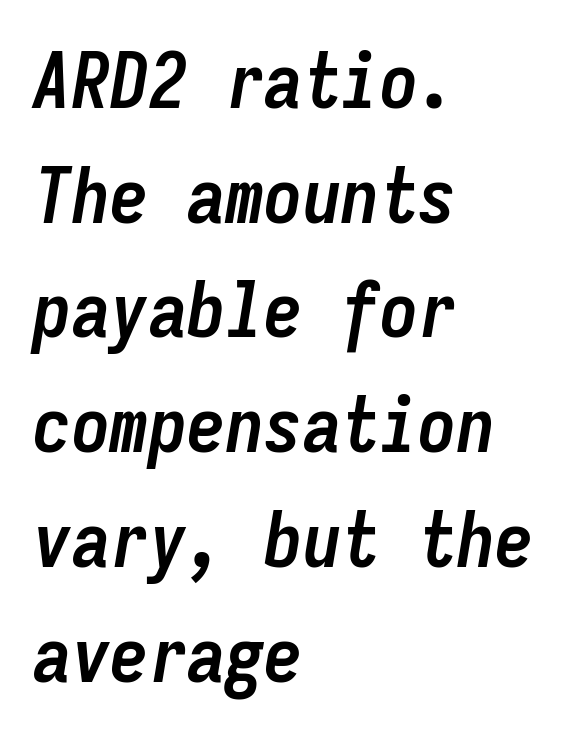
Q: Is the text bold? A: Yes.
Q: Is the text italic (slanted)? A: Yes, it leans right by about 9 degrees.
Q: Is the text underlined? A: No.
Q: How is the paragraph aligned? A: Left-aligned.
Q: Is the spacing between letters normal or unusually wide? A: Normal.
Q: Is the spacing between lines tight, normal or loose? A: Normal.
Q: Width (condensed, normal, or wide)? A: Condensed.
Q: Stroke contrast? A: Low.
Q: x-height? A: Medium.
Q: Monospaced? A: Yes.
